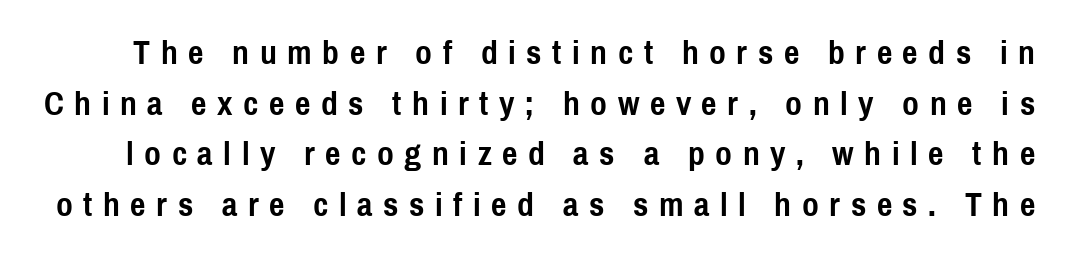
Each row of text sits above clean, open space. Chunky letters — that's bold for sure. The letters stand upright; this is a roman face. The block of text has a typical density, with ordinary space between rows. The type is letterspaced generously, with wide tracking. Stroke terminals: plain, sans-serif.
